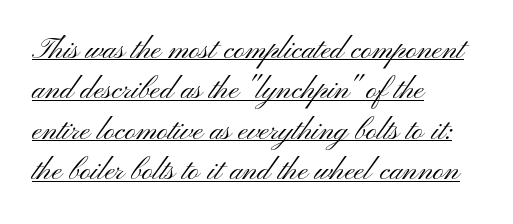
A classic flush-left, rag-right setting is used for this passage. Typographically, this falls in the sans-serif category. Caption: face not bold, strokes unweighted.
